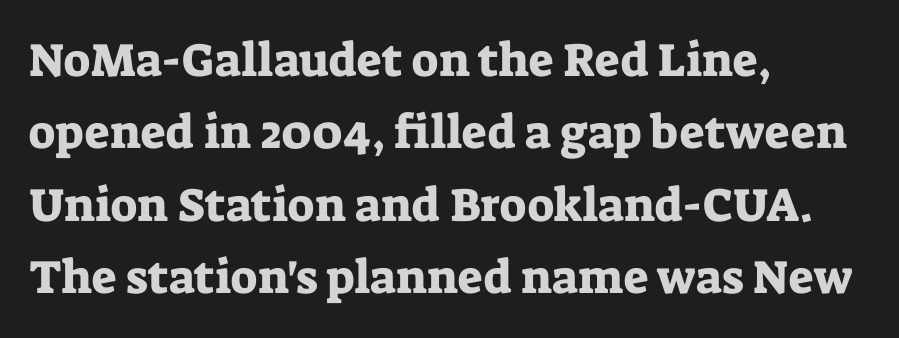
Q: Is the text italic (slanted)? A: No, it is upright.
Q: Is the typeface a serif or a sans-serif typeface? A: Serif.
Q: Is the text underlined? A: No.
Q: How is the paragraph aligned? A: Left-aligned.
Q: Is the spacing between letters normal or unusually wide? A: Normal.
Q: Is the spacing between lines tight, normal or loose? A: Normal.
Q: Width (condensed, normal, or wide)? A: Normal.
Q: Stroke contrast? A: Low.
Q: x-height? A: Medium.
Q: Monospaced? A: No.
